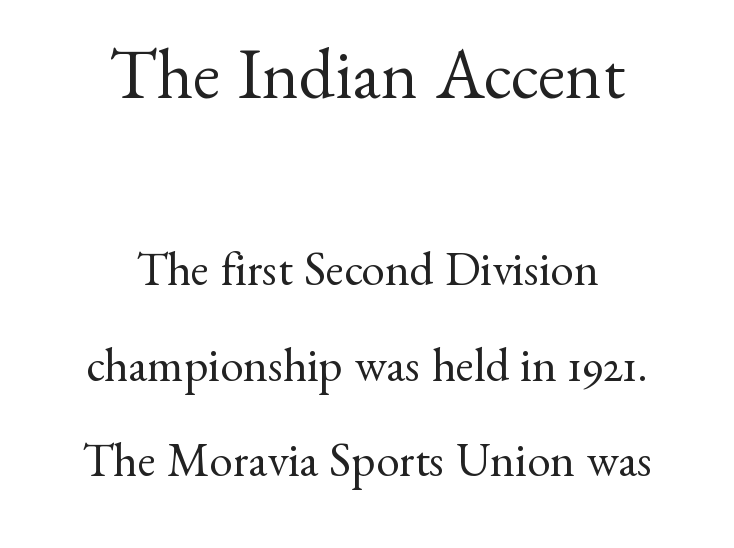
Q: Is the text bold? A: No.
Q: Is the text italic (slanted)? A: No, it is upright.
Q: Is the typeface a serif or a sans-serif typeface? A: Serif.
Q: Is the text underlined? A: No.
Q: How is the paragraph aligned? A: Centered.
Q: Is the spacing between letters normal or unusually wide? A: Normal.
Q: Is the spacing between lines tight, normal or loose? A: Loose.
Q: Which block of text is set in a larger size, the first (top) or the second (bottom)? A: The first (top) one.
Q: Width (condensed, normal, or wide)? A: Normal.
Q: Stroke contrast? A: Medium.
Q: x-height? A: Small.
Q: Monospaced? A: No.
